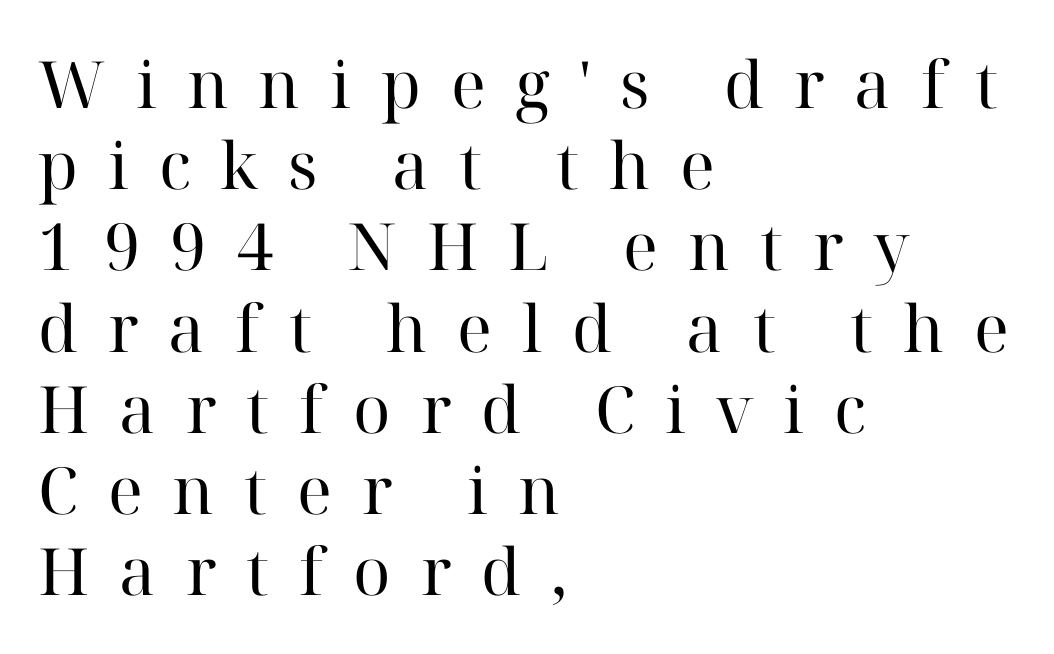
Q: Is the text bold? A: No.
Q: Is the text italic (slanted)? A: No, it is upright.
Q: Is the typeface a serif or a sans-serif typeface? A: Serif.
Q: Is the text underlined? A: No.
Q: How is the paragraph aligned? A: Left-aligned.
Q: Is the spacing between letters normal or unusually wide? A: Unusually wide.
Q: Is the spacing between lines tight, normal or loose? A: Normal.
Q: Width (condensed, normal, or wide)? A: Normal.
Q: Stroke contrast? A: High.
Q: x-height? A: Medium.
Q: Monospaced? A: No.
